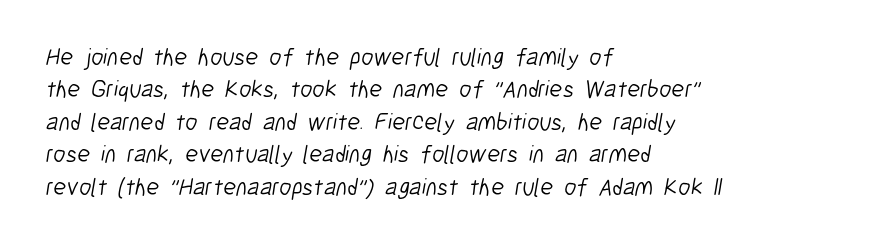
{"bold": "no", "underline": "no", "align": "left", "line_spacing": "normal", "line_spacing_ratio": 1.35, "letter_spacing": "normal", "letter_spacing_em": 0.0, "glyph_px": 24}
